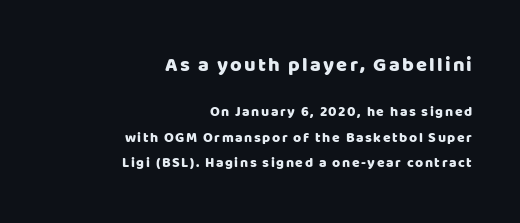
The image shows 20 px text type, upright; set right-aligned, line spacing 1.81x, not underlined; the first (top) block is 1.43x larger.
